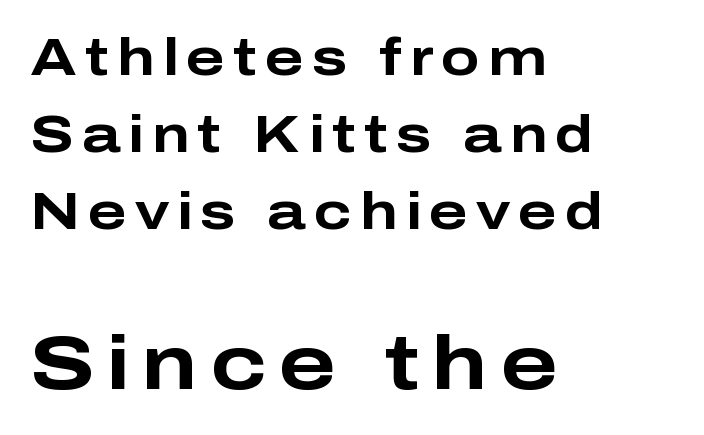
The image shows 76 px bold, wide sans-serif type, upright; set left-aligned, normal line spacing (1.51x), not underlined; the second (bottom) block is 1.49x larger; low stroke contrast and a medium x-height.
